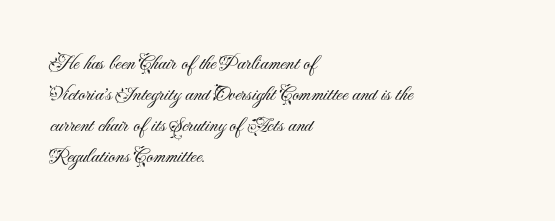
{"bold": "no", "underline": "no", "align": "left", "line_spacing": "normal", "line_spacing_ratio": 1.47, "letter_spacing": "normal", "letter_spacing_em": 0.0, "glyph_px": 21}
